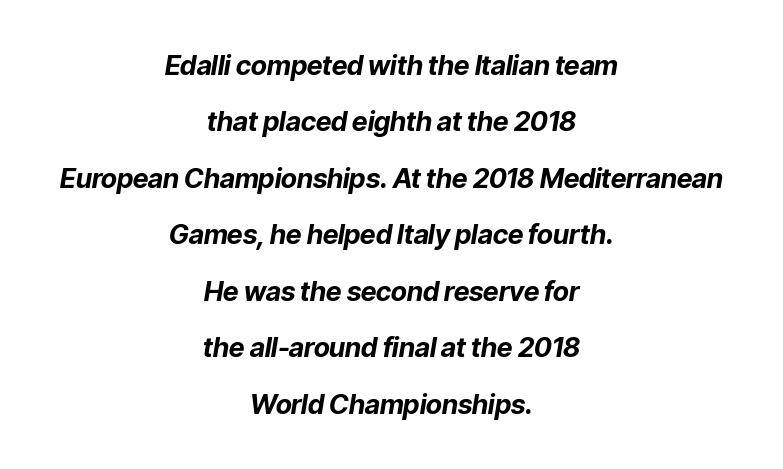
{"italic": "yes", "lean": "right", "slant_degrees": 9, "bold": "yes", "underline": "no", "align": "center", "line_spacing": "loose", "line_spacing_ratio": 2.09, "letter_spacing": "normal", "letter_spacing_em": 0.0, "glyph_px": 27}
